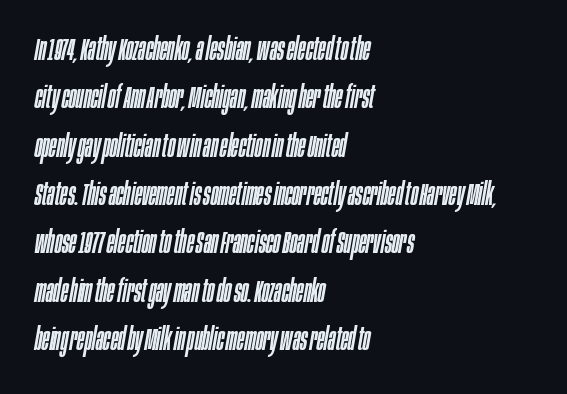
The passage shown has conventional tracking throughout. Letters rest on an invisible, unmarked baseline. Casual observation: everything's shoved over to the left. Think of a printed novel: that variable character pitch is what you see here.
